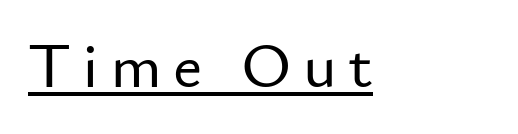
{"serif": "no", "italic": "no", "width": "normal", "stroke_contrast": "low", "x_height": "small", "monospaced": "no", "underline": "yes", "align": "left", "glyph_px": 64}
